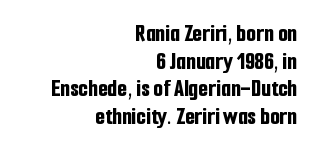
The image shows 25 px bold type, upright; set right-aligned, tight line spacing (1.11x), normal letter spacing, not underlined.
